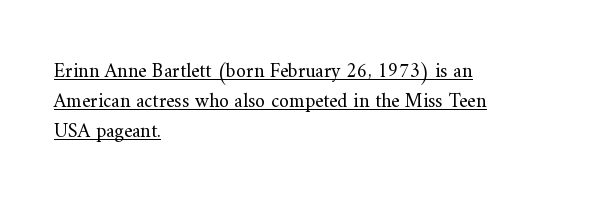
{"italic": "no", "bold": "no", "underline": "yes", "align": "left", "line_spacing": "normal", "line_spacing_ratio": 1.51, "letter_spacing": "normal", "letter_spacing_em": 0.0, "glyph_px": 20}
